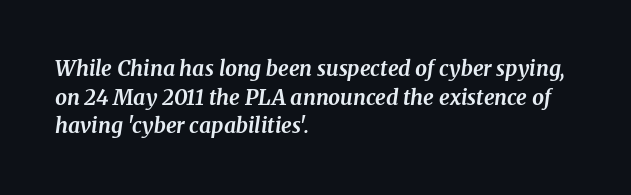
{"italic": "yes", "lean": "right", "slant_degrees": 8, "bold": "yes", "underline": "no", "align": "left", "line_spacing": "normal", "line_spacing_ratio": 1.36, "letter_spacing": "normal", "letter_spacing_em": 0.0, "glyph_px": 21}
